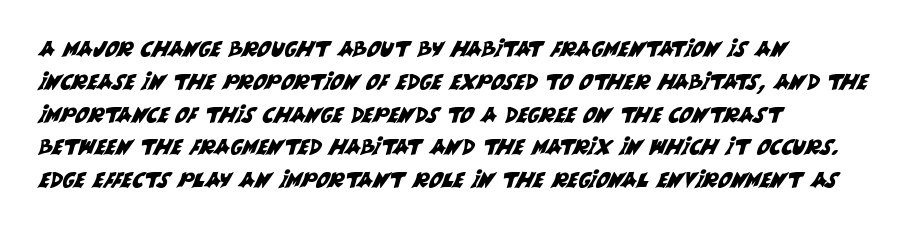
Q: Is the text underlined? A: No.
Q: How is the paragraph aligned? A: Left-aligned.
Q: Is the spacing between letters normal or unusually wide? A: Normal.
Q: Is the spacing between lines tight, normal or loose? A: Normal.
